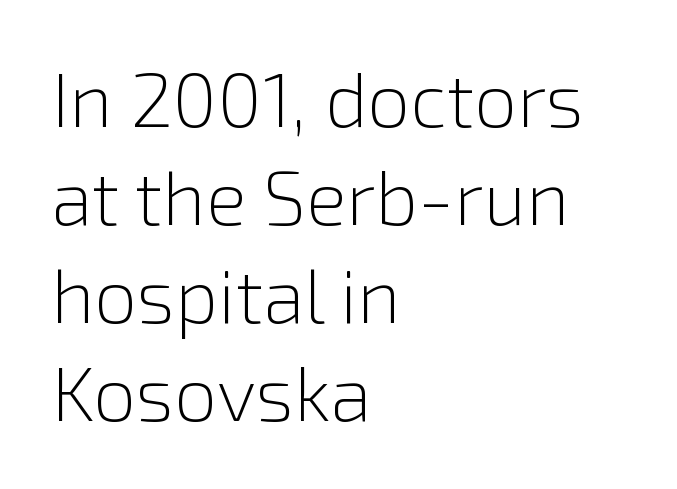
The typography opts for an upright posture over an oblique one. Has an underline been added? It has not. Vertically, the passage feels balanced, rows spaced as you'd expect. Think of a printed novel: that variable character pitch is what you see here. Examine the stroke ends and you'll find no serifs.
